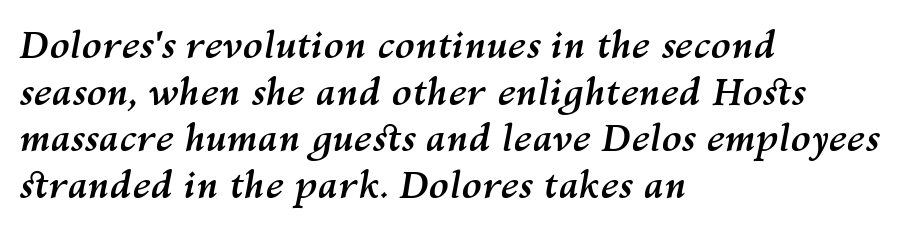
The glyphs have the mass of a bold cut. Honestly, there is no underline to notice here at all. The passage shown leans; its letterforms are oblique. Horizontal bands of white between lines are of average thickness.
